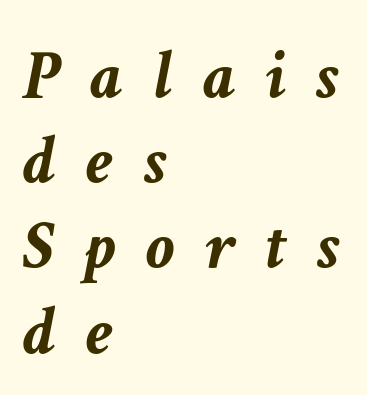
Q: Is the text bold? A: Yes.
Q: Is the text italic (slanted)? A: Yes, it leans right by about 11 degrees.
Q: Is the text underlined? A: No.
Q: How is the paragraph aligned? A: Left-aligned.
Q: Is the spacing between letters normal or unusually wide? A: Unusually wide.
Q: Width (condensed, normal, or wide)? A: Normal.
Q: Stroke contrast? A: Low.
Q: x-height? A: Medium.
Q: Monospaced? A: No.
